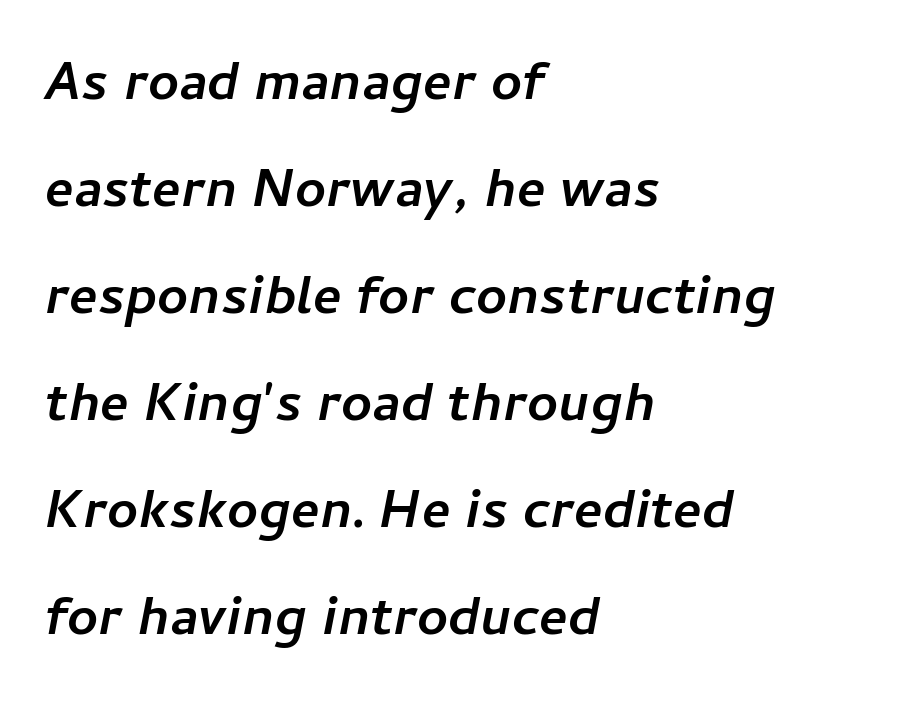
Nothing unusual about the tracking: characters are spaced as the font intends. Left-aligned paragraph, ragged on the right. The lettering tilts uniformly, giving the passage an italic look. Spacing verdict: proportional, widths tailored to each character. The letters are bold, with thick, heavy strokes. Descenders are the only things crossing below the line.
